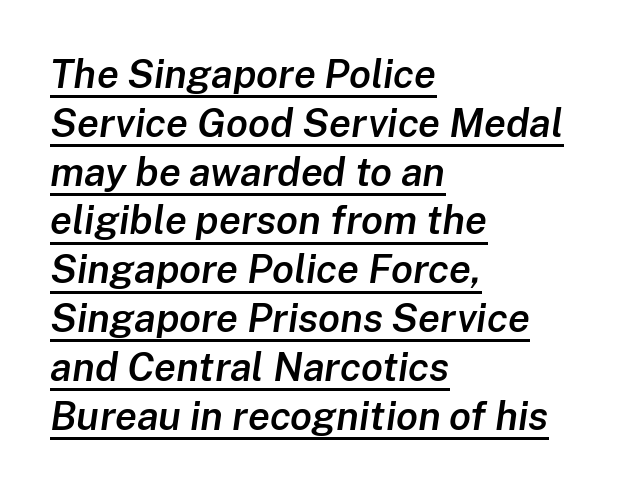
Q: Is the text bold? A: Semi-bold.
Q: Is the text italic (slanted)? A: Yes, it leans right by about 8 degrees.
Q: Is the text underlined? A: Yes.
Q: How is the paragraph aligned? A: Left-aligned.
Q: Is the spacing between letters normal or unusually wide? A: Normal.
Q: Width (condensed, normal, or wide)? A: Normal.
Q: Stroke contrast? A: Low.
Q: x-height? A: Medium.
Q: Monospaced? A: No.
